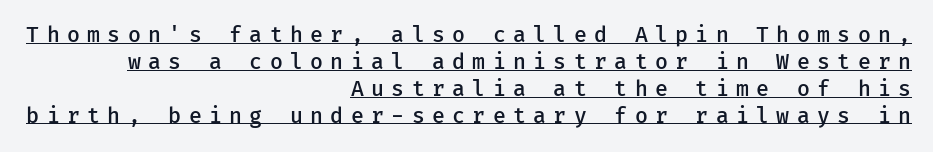
Q: Is the text bold? A: Semi-bold.
Q: Is the text italic (slanted)? A: No, it is upright.
Q: Is the text underlined? A: Yes.
Q: How is the paragraph aligned? A: Right-aligned.
Q: Is the spacing between letters normal or unusually wide? A: Unusually wide.
Q: Is the spacing between lines tight, normal or loose? A: Normal.
